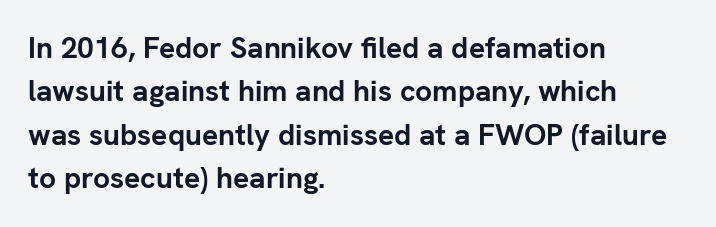
The image shows 30 px semibold sans-serif type, upright; set left-aligned, normal line spacing (1.45x), normal letter spacing, not underlined; low stroke contrast and a medium x-height.
